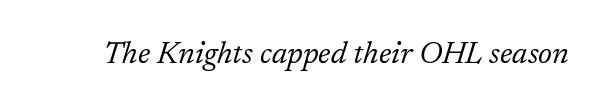
Observe the lean: these are italic letterforms. This rendering leaves character spacing at its baseline value. This sample uses a serif face. You could not count columns in this text — the font is proportionally spaced. Lines of text with bare space underneath.
